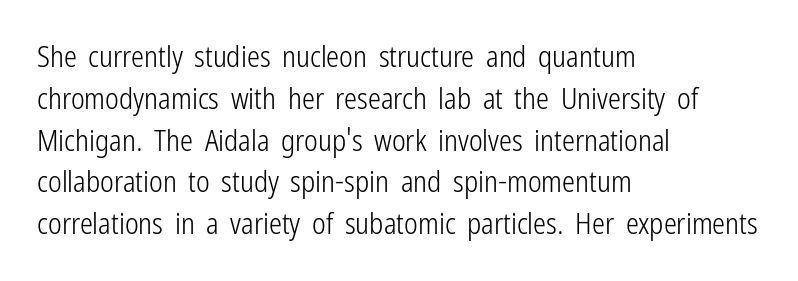
A typesetter would mark this as roman, not italic. The characters display no serif detailing; their extremities are plain. Is this a fixed-width face? No — the glyphs have proportional, varying widths. Line spacing here is normal. Leftover space on each line is placed entirely after the last word. Descenders hang freely into open space.
